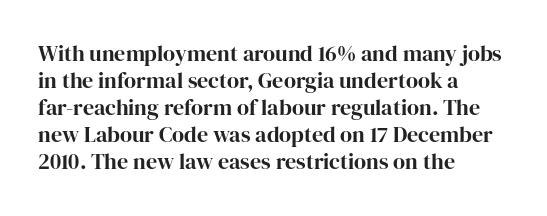
Q: Is the text bold? A: Yes.
Q: Is the text italic (slanted)? A: No, it is upright.
Q: Is the text underlined? A: No.
Q: How is the paragraph aligned? A: Left-aligned.
Q: Is the spacing between letters normal or unusually wide? A: Normal.
